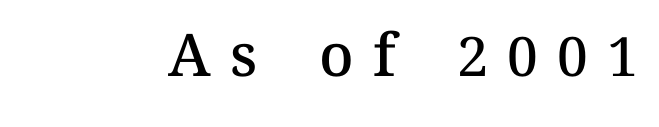
{"italic": "no", "bold": "semi", "weight": "semibold", "width": "normal", "stroke_contrast": "medium", "x_height": "medium", "monospaced": "no", "underline": "no", "letter_spacing": "wide", "letter_spacing_em": 0.32, "glyph_px": 59}
